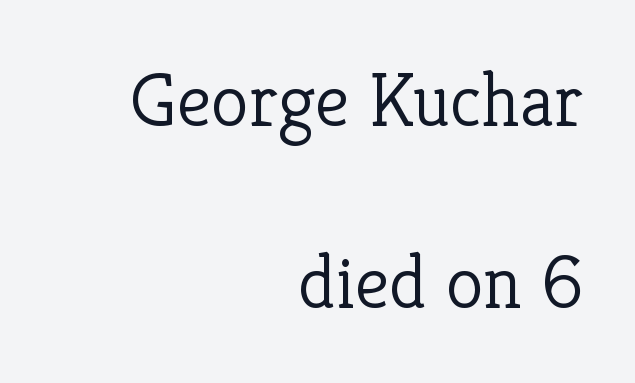
{"serif": "yes", "italic": "no", "bold": "no", "weight": "light", "width": "normal", "stroke_contrast": "low", "x_height": "medium", "monospaced": "no", "underline": "no", "align": "right", "line_spacing": "loose", "line_spacing_ratio": 2.37, "letter_spacing": "normal", "letter_spacing_em": 0.0, "glyph_px": 77}
